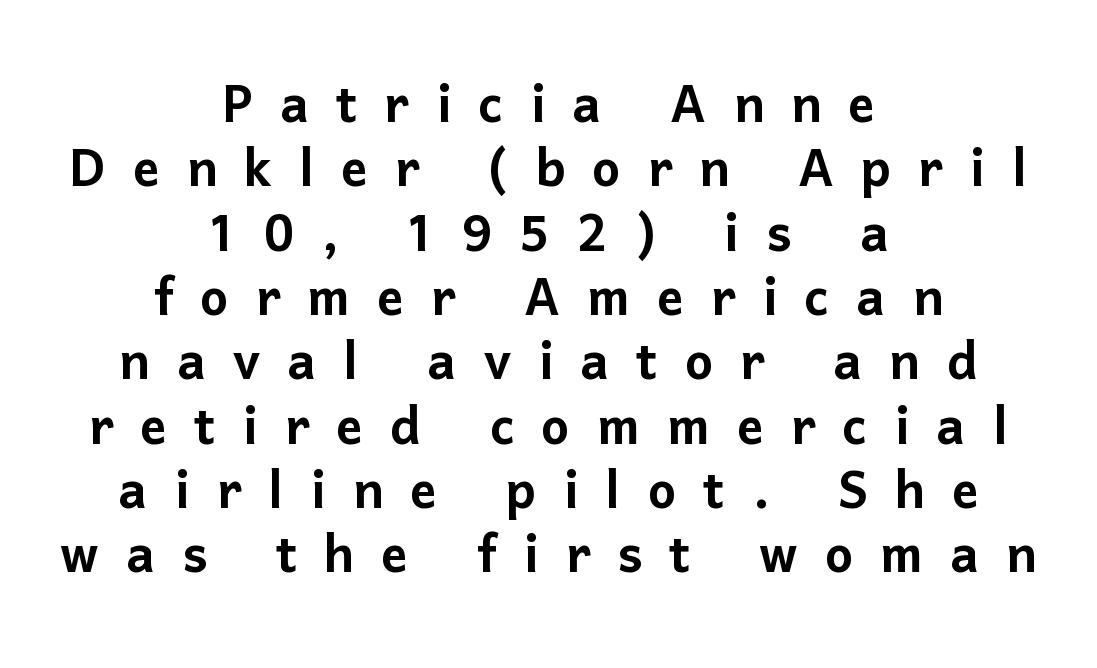
{"serif": "no", "italic": "no", "width": "normal", "stroke_contrast": "low", "x_height": "medium", "monospaced": "no", "underline": "no", "align": "center", "line_spacing": "tight", "line_spacing_ratio": 0.96, "letter_spacing": "wide", "letter_spacing_em": 0.4, "glyph_px": 67}
